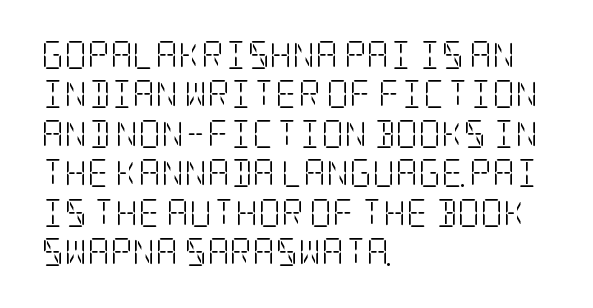
{"serif": "yes", "italic": "no", "bold": "no", "weight": "light", "width": "condensed", "stroke_contrast": "low", "x_height": "large", "underline": "no", "align": "left", "line_spacing": "normal", "line_spacing_ratio": 1.41, "letter_spacing": "normal", "letter_spacing_em": 0.0, "glyph_px": 28}
